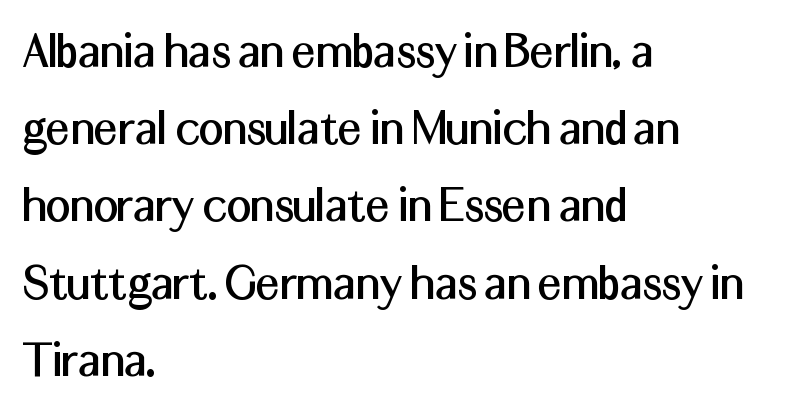
Q: Is the text italic (slanted)? A: No, it is upright.
Q: Is the typeface a serif or a sans-serif typeface? A: Sans-serif.
Q: Is the text underlined? A: No.
Q: How is the paragraph aligned? A: Left-aligned.
Q: Is the spacing between letters normal or unusually wide? A: Normal.
Q: Is the spacing between lines tight, normal or loose? A: Normal.
Q: Width (condensed, normal, or wide)? A: Normal.
Q: Stroke contrast? A: Medium.
Q: x-height? A: Medium.
Q: Monospaced? A: No.
